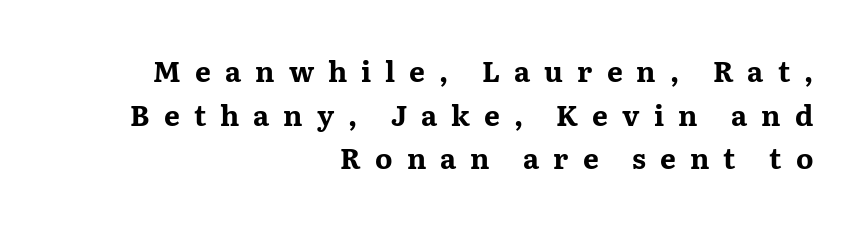
A typesetter would call this heavily tracked-out type. Weight check: bold — yes, fully. These lines sit exactly where default settings would place them. Notice how the passage keeps a crisp vertical edge on the right only. The foot of each line stays bare and open. Serif or sans? Serif — the stroke terminals have little feet.
